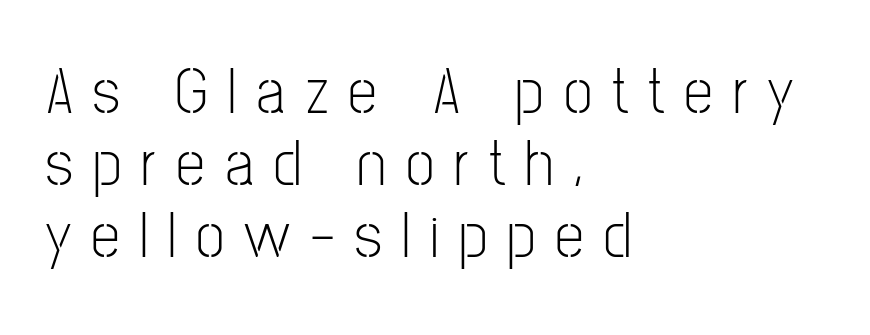
The image shows 65 px light, condensed sans-serif type, upright; set left-aligned, tight line spacing (1.11x), unusually wide letter spacing (+0.31 em), not underlined; low stroke contrast and a medium x-height.
